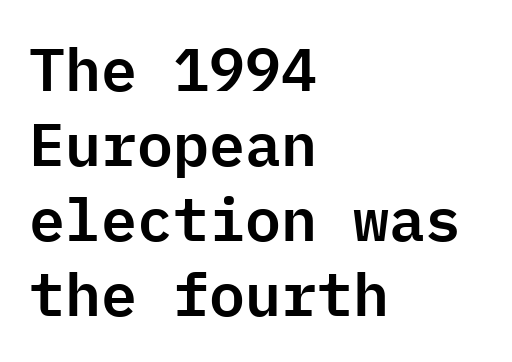
Q: Is the text italic (slanted)? A: No, it is upright.
Q: Is the typeface a serif or a sans-serif typeface? A: Sans-serif.
Q: Is the text underlined? A: No.
Q: How is the paragraph aligned? A: Left-aligned.
Q: Is the spacing between letters normal or unusually wide? A: Normal.
Q: Is the spacing between lines tight, normal or loose? A: Normal.
Q: Width (condensed, normal, or wide)? A: Normal.
Q: Stroke contrast? A: Low.
Q: x-height? A: Medium.
Q: Monospaced? A: Yes.
